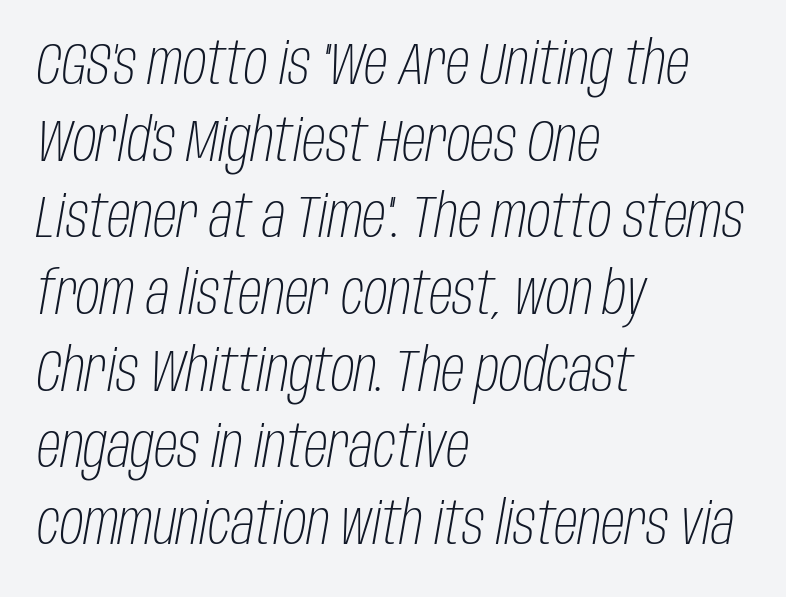
If you measured baseline to baseline, you'd find a middling distance. The font's italic variant was chosen for this text. Each stroke keeps to a modest, everyday thickness or less. The text block is weighted toward the left margin, trailing off unevenly rightward. Spacing between characters is what you'd get straight out of the box.
